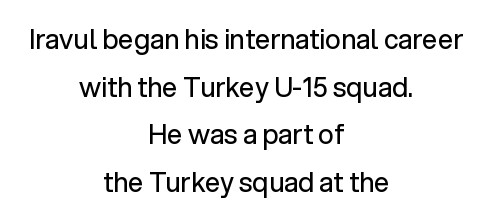
{"italic": "no", "bold": "no", "underline": "no", "align": "center", "line_spacing_ratio": 1.76, "letter_spacing": "normal", "letter_spacing_em": 0.0, "glyph_px": 27}
